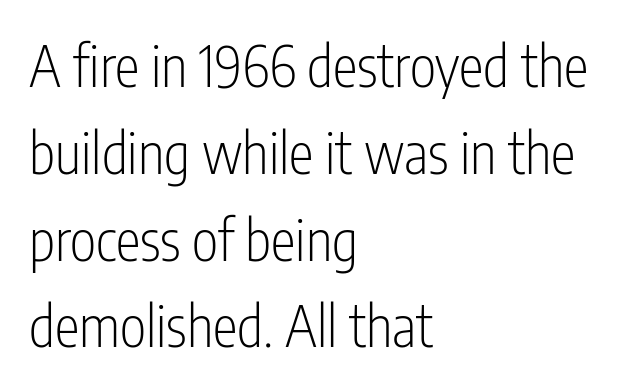
Q: Is the text bold? A: No.
Q: Is the text italic (slanted)? A: No, it is upright.
Q: Is the typeface a serif or a sans-serif typeface? A: Sans-serif.
Q: Is the text underlined? A: No.
Q: How is the paragraph aligned? A: Left-aligned.
Q: Is the spacing between letters normal or unusually wide? A: Normal.
Q: Is the spacing between lines tight, normal or loose? A: Normal.
Q: Width (condensed, normal, or wide)? A: Condensed.
Q: Stroke contrast? A: Low.
Q: x-height? A: Medium.
Q: Monospaced? A: No.
